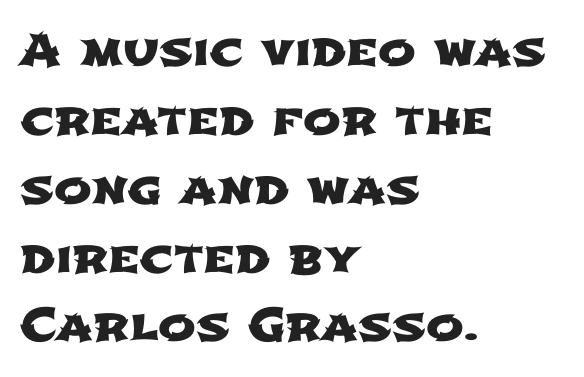
{"serif": "no", "width": "wide", "stroke_contrast": "low", "x_height": "medium", "monospaced": "no", "underline": "no", "align": "left", "line_spacing": "normal", "line_spacing_ratio": 1.53, "letter_spacing": "normal", "letter_spacing_em": 0.0, "glyph_px": 45}
